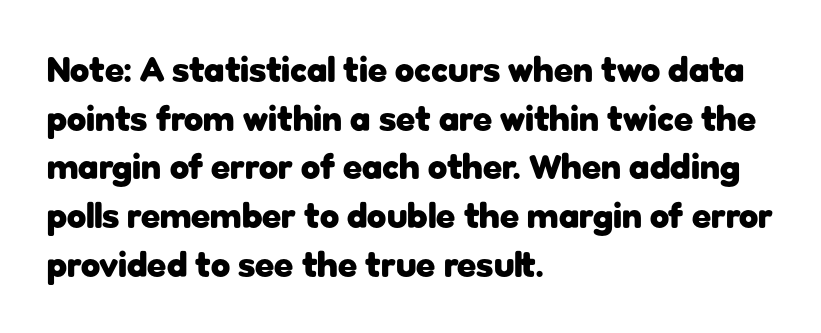
Q: Is the text bold? A: Yes.
Q: Is the text italic (slanted)? A: No, it is upright.
Q: Is the typeface a serif or a sans-serif typeface? A: Sans-serif.
Q: Is the text underlined? A: No.
Q: How is the paragraph aligned? A: Left-aligned.
Q: Is the spacing between letters normal or unusually wide? A: Normal.
Q: Is the spacing between lines tight, normal or loose? A: Normal.
Q: Width (condensed, normal, or wide)? A: Normal.
Q: Stroke contrast? A: Low.
Q: x-height? A: Medium.
Q: Monospaced? A: No.
